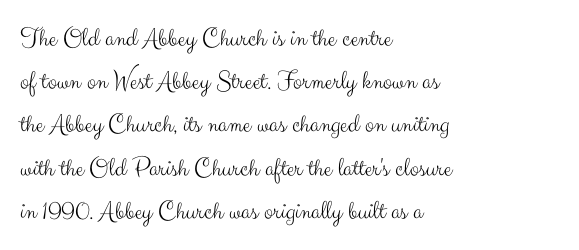
Notice how descenders clear the ascenders below comfortably — that's standard leading. Visually the block forms a straight wall on the left and a jagged coastline on the right. Descenders hang freely into open space. The type is set solid horizontally, with unmodified tracking. Heft: none added — not bold.
